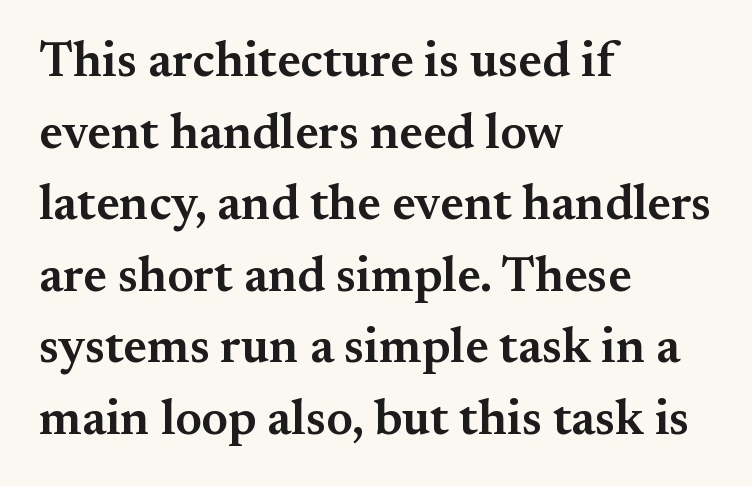
Q: Is the text bold? A: Semi-bold.
Q: Is the text italic (slanted)? A: No, it is upright.
Q: Is the typeface a serif or a sans-serif typeface? A: Serif.
Q: Is the text underlined? A: No.
Q: How is the paragraph aligned? A: Left-aligned.
Q: Is the spacing between letters normal or unusually wide? A: Normal.
Q: Is the spacing between lines tight, normal or loose? A: Normal.
Q: Width (condensed, normal, or wide)? A: Normal.
Q: Stroke contrast? A: Medium.
Q: x-height? A: Small.
Q: Monospaced? A: No.
